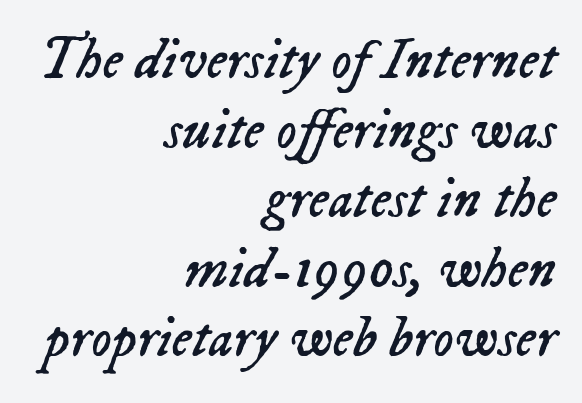
The image shows 57 px regular-weight type, italic (leaning right); set right-aligned, line spacing 1.22x, normal letter spacing, not underlined; low stroke contrast and a medium x-height.
